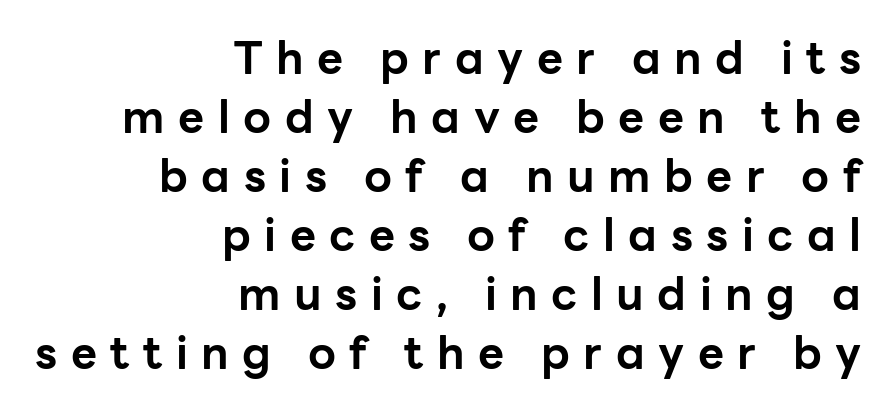
{"serif": "no", "italic": "no", "bold": "yes", "weight": "bold", "width": "normal", "stroke_contrast": "low", "x_height": "medium", "monospaced": "no", "underline": "no", "align": "right", "line_spacing": "normal", "line_spacing_ratio": 1.31, "letter_spacing": "wide", "letter_spacing_em": 0.3, "glyph_px": 45}
